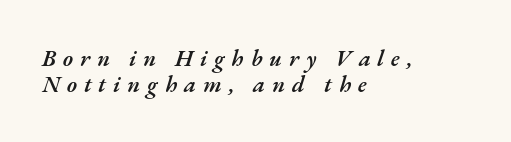
The tracking reads as deliberately expanded to a designer's eye. The rendering uses a small line-height, squeezing the rows. The foot of each line stays bare and open. If you drew a line through each stem, it would be angled.
